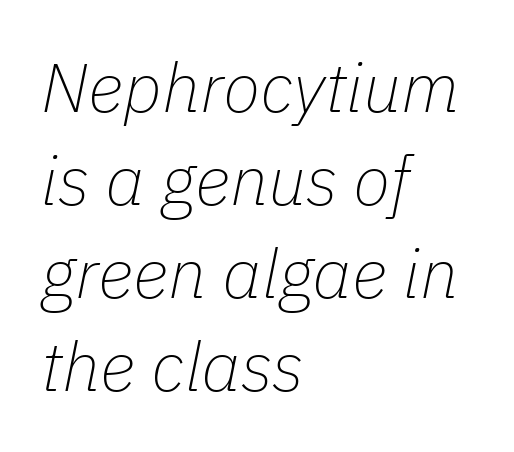
The image shows 69 px thin type, italic (leaning right); set left-aligned, normal line spacing (1.35x), normal letter spacing, not underlined; low stroke contrast and a medium x-height.
